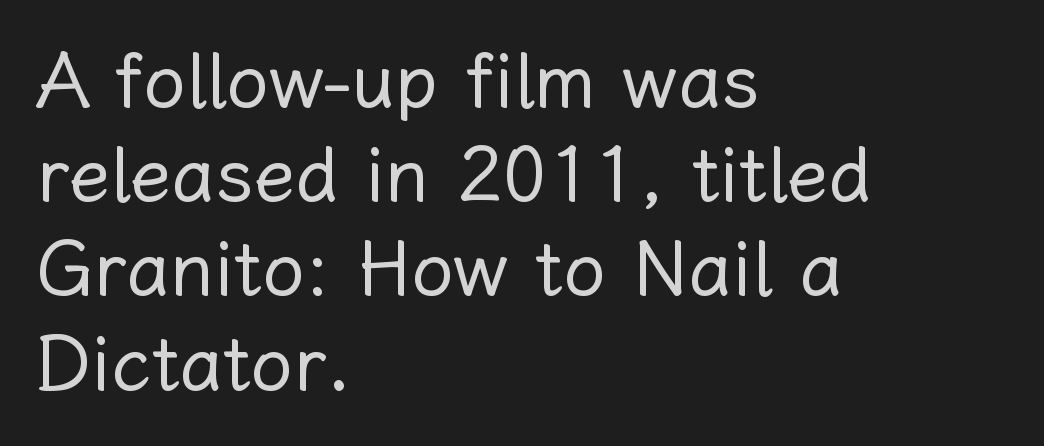
The image shows 76 px regular-weight type, upright; set left-aligned, line spacing 1.24x, normal letter spacing, not underlined; low stroke contrast and a medium x-height.
